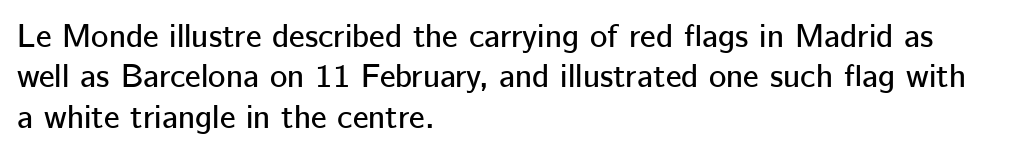
Q: Is the text italic (slanted)? A: No, it is upright.
Q: Is the typeface a serif or a sans-serif typeface? A: Sans-serif.
Q: Is the text underlined? A: No.
Q: How is the paragraph aligned? A: Left-aligned.
Q: Is the spacing between letters normal or unusually wide? A: Normal.
Q: Width (condensed, normal, or wide)? A: Normal.
Q: Stroke contrast? A: Low.
Q: x-height? A: Medium.
Q: Monospaced? A: No.
